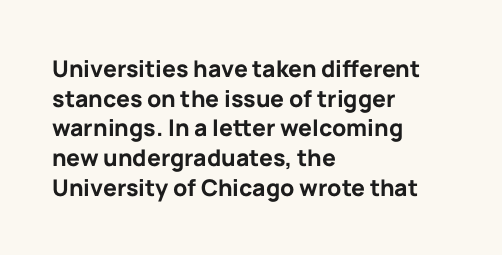
Q: Is the text bold? A: Yes.
Q: Is the text italic (slanted)? A: No, it is upright.
Q: Is the text underlined? A: No.
Q: How is the paragraph aligned? A: Left-aligned.
Q: Is the spacing between letters normal or unusually wide? A: Normal.
Q: Is the spacing between lines tight, normal or loose? A: Normal.
